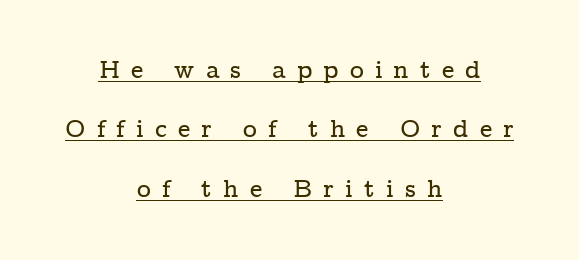
The image shows 24 px text type, upright; set centered, loose line spacing (2.47x), unusually wide letter spacing (+0.46 em), underlined.
